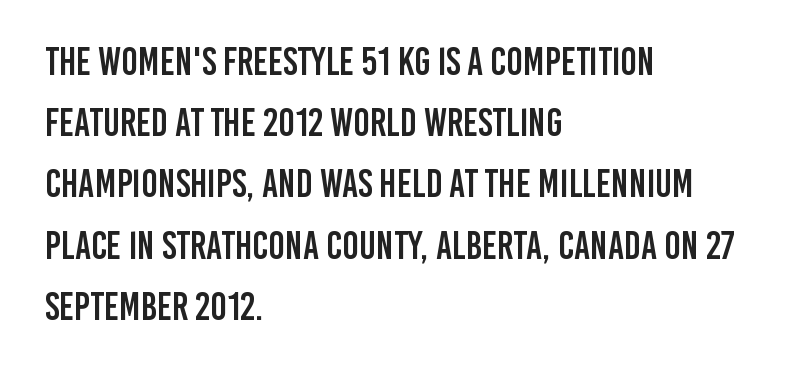
Honestly, the letter spacing is just normal — you wouldn't notice it. This is roman type, the default non-slanted kind. If you drew a ruler down the left edge, every line would touch it. Check the space under the baseline: it is left empty.
